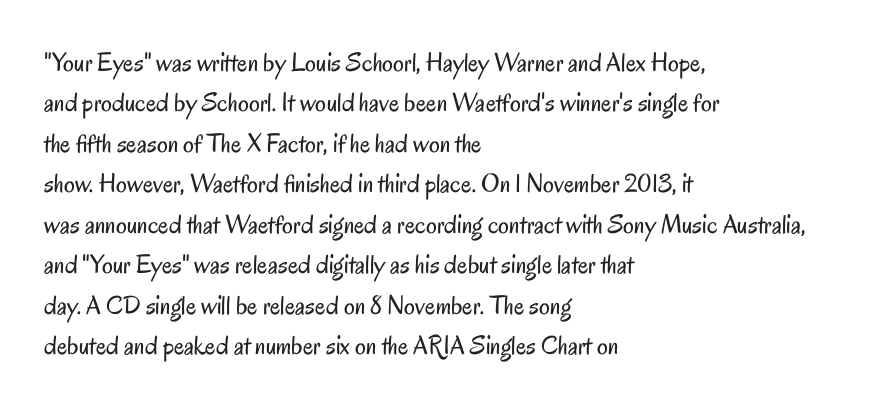
Q: Is the text bold? A: No.
Q: Is the text italic (slanted)? A: No, it is upright.
Q: Is the text underlined? A: No.
Q: How is the paragraph aligned? A: Left-aligned.
Q: Is the spacing between letters normal or unusually wide? A: Normal.
Q: Is the spacing between lines tight, normal or loose? A: Normal.
